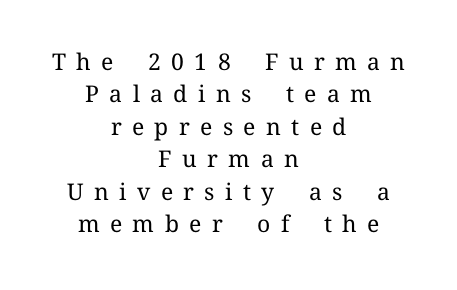
Heft: none added — not bold. This sample keeps an unexceptional amount of space between lines. The gaps between neighbouring characters are conspicuously large. Letters rest on an invisible, unmarked baseline. Reading down the block, each line starts at a different indent, mirrored at its end.
